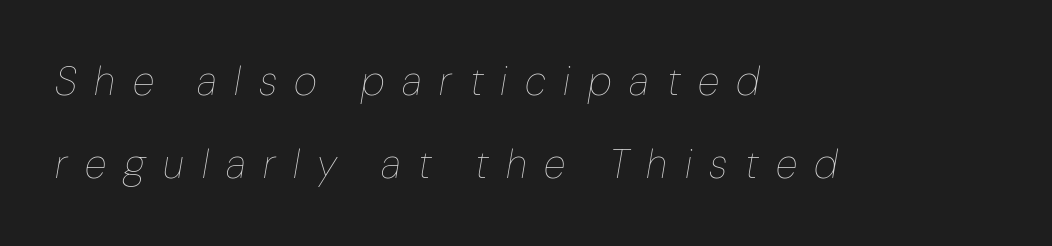
Decoration check: the copy has no underline. Every row of glyphs begins at an identical x-position on the left. No chunkiness to these letters — they're not bold. One glance says open: line gaps are wider than usual.
